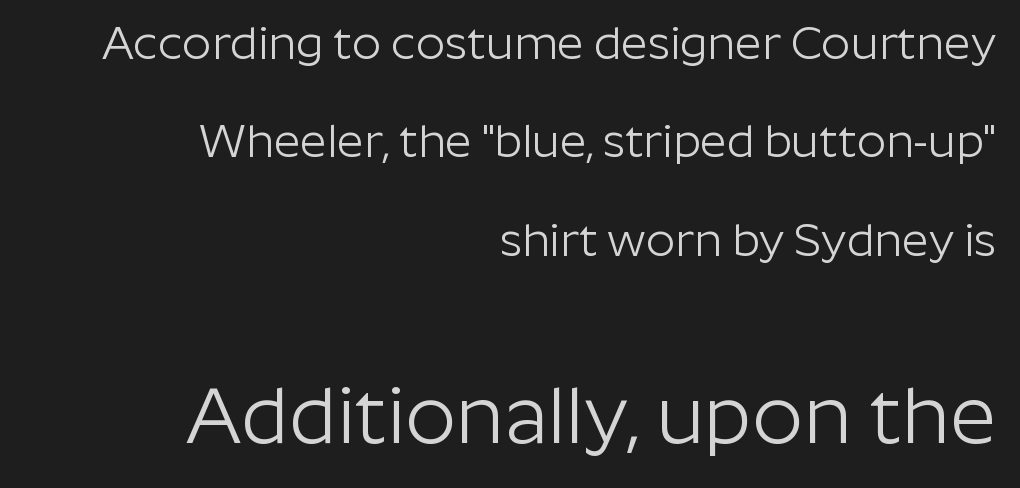
A roman cut, with each character standing at attention. Tracking here is standard; glyphs follow each other at the usual distance. Compare the two chunks: the lower has the greater cap height. Compared with a typical body face, this is equally light or lighter still. Nope, no serifs anywhere on these letters.
